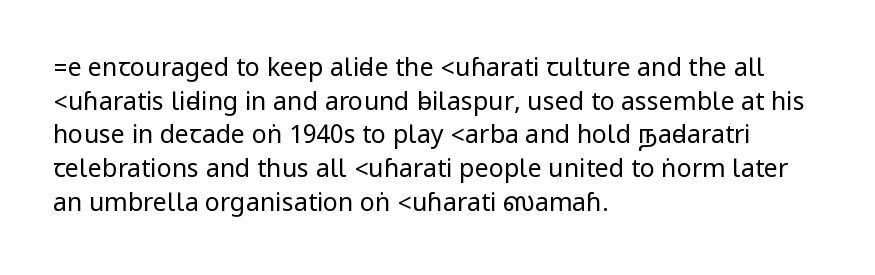
The image shows 25 px text type, upright; set left-aligned, normal line spacing (1.35x), normal letter spacing, not underlined.
